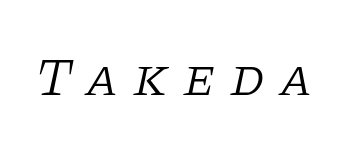
{"serif": "yes", "italic": "yes", "lean": "right", "slant_degrees": 11, "bold": "no", "weight": "light", "width": "normal", "stroke_contrast": "low", "x_height": "large", "monospaced": "no", "underline": "no", "letter_spacing": "wide", "letter_spacing_em": 0.26, "glyph_px": 54}
